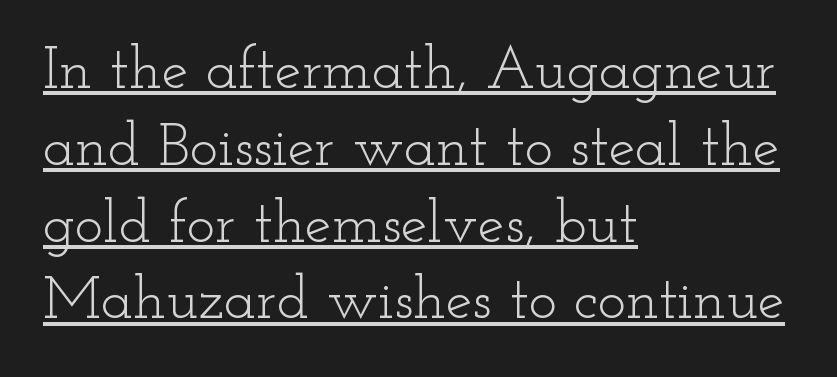
Q: Is the text bold? A: No.
Q: Is the text italic (slanted)? A: No, it is upright.
Q: Is the typeface a serif or a sans-serif typeface? A: Serif.
Q: Is the text underlined? A: Yes.
Q: How is the paragraph aligned? A: Left-aligned.
Q: Is the spacing between letters normal or unusually wide? A: Normal.
Q: Is the spacing between lines tight, normal or loose? A: Normal.
Q: Width (condensed, normal, or wide)? A: Wide.
Q: Stroke contrast? A: Low.
Q: x-height? A: Small.
Q: Monospaced? A: No.
